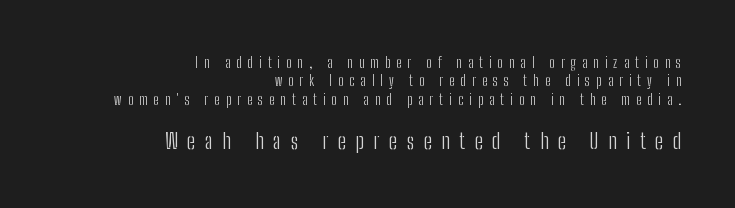
Q: Is the text bold? A: No.
Q: Is the text italic (slanted)? A: No, it is upright.
Q: Is the text underlined? A: No.
Q: How is the paragraph aligned? A: Right-aligned.
Q: Is the spacing between letters normal or unusually wide? A: Unusually wide.
Q: Is the spacing between lines tight, normal or loose? A: Normal.
Q: Which block of text is set in a larger size, the first (top) or the second (bottom)? A: The second (bottom) one.
